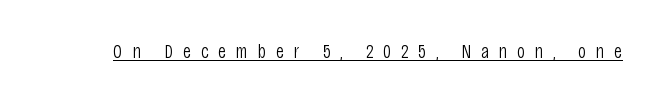
The image shows 20 px text type, upright; set unusually wide letter spacing (+0.49 em), underlined.
